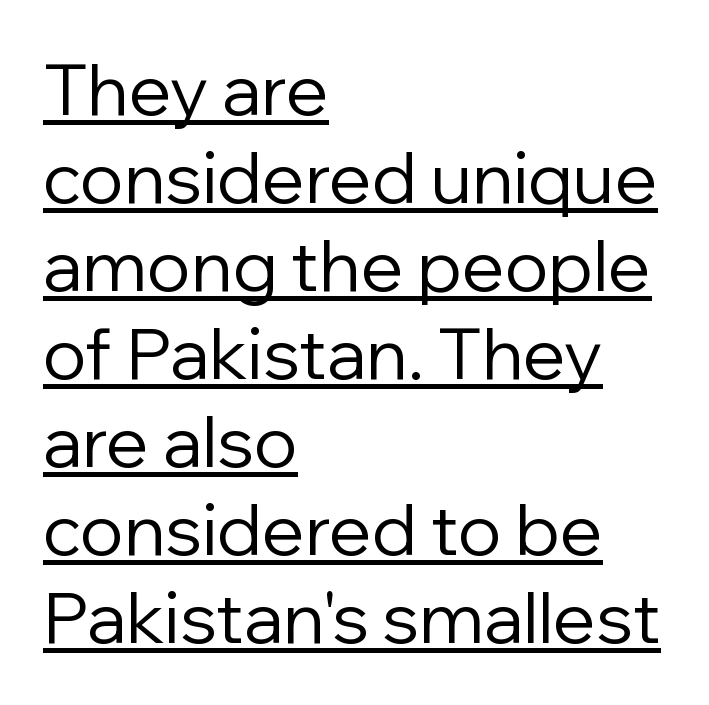
Observe the ordinary spacing: letters are neighbours, not strangers. What kind of face is this? One without serifs — a sans. The weight tops out at a normal text grade. Typeset ragged right — the left edge is the straight one. Is this a fixed-width face? No — the glyphs have proportional, varying widths.
